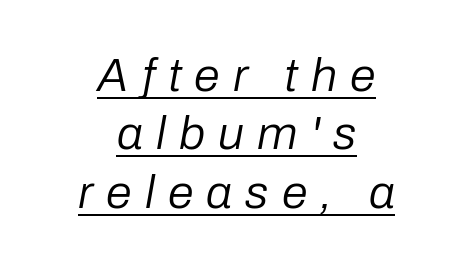
The image shows 47 px regular-weight type, italic (leaning right); set centered, line spacing 1.24x, unusually wide letter spacing (+0.28 em), underlined; low stroke contrast and a medium x-height.
